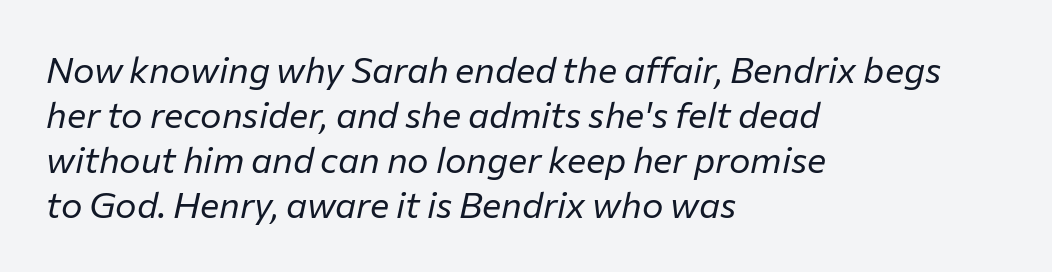
{"italic": "yes", "lean": "right", "slant_degrees": 12, "bold": "no", "weight": "regular", "width": "normal", "stroke_contrast": "low", "x_height": "medium", "monospaced": "no", "underline": "no", "align": "left", "line_spacing": "normal", "line_spacing_ratio": 1.25, "letter_spacing": "normal", "letter_spacing_em": 0.0, "glyph_px": 36}
